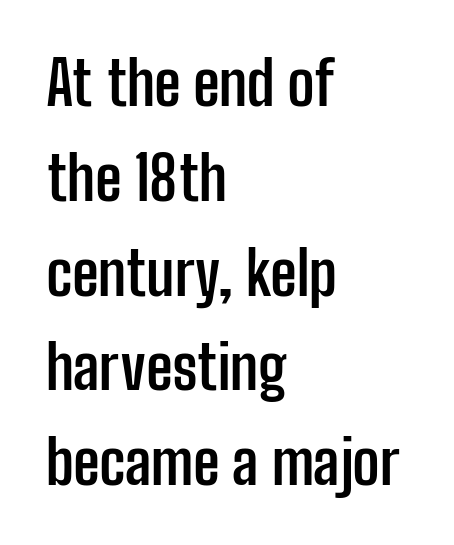
Q: Is the text bold? A: Yes.
Q: Is the text italic (slanted)? A: No, it is upright.
Q: Is the typeface a serif or a sans-serif typeface? A: Sans-serif.
Q: Is the text underlined? A: No.
Q: How is the paragraph aligned? A: Left-aligned.
Q: Is the spacing between letters normal or unusually wide? A: Normal.
Q: Is the spacing between lines tight, normal or loose? A: Normal.
Q: Width (condensed, normal, or wide)? A: Condensed.
Q: Stroke contrast? A: Low.
Q: x-height? A: Medium.
Q: Monospaced? A: No.
